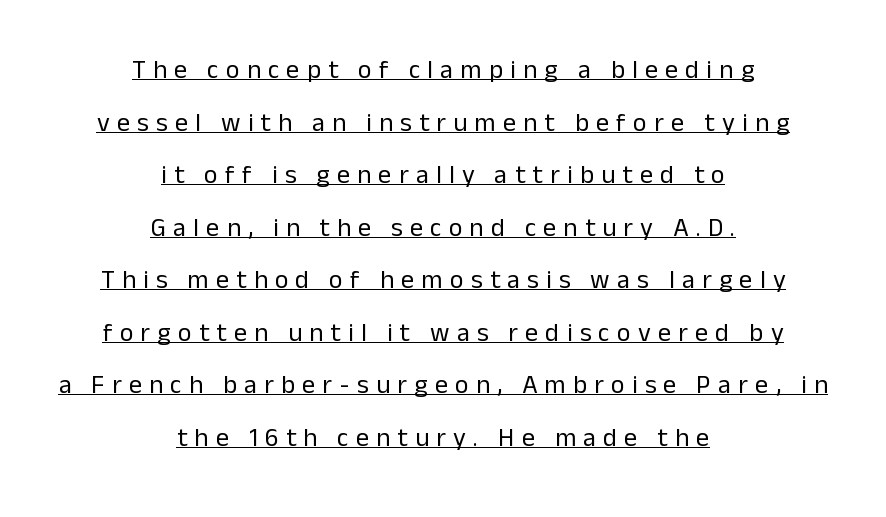
Q: Is the text bold? A: No.
Q: Is the text italic (slanted)? A: No, it is upright.
Q: Is the text underlined? A: Yes.
Q: How is the paragraph aligned? A: Centered.
Q: Is the spacing between letters normal or unusually wide? A: Unusually wide.
Q: Is the spacing between lines tight, normal or loose? A: Loose.
